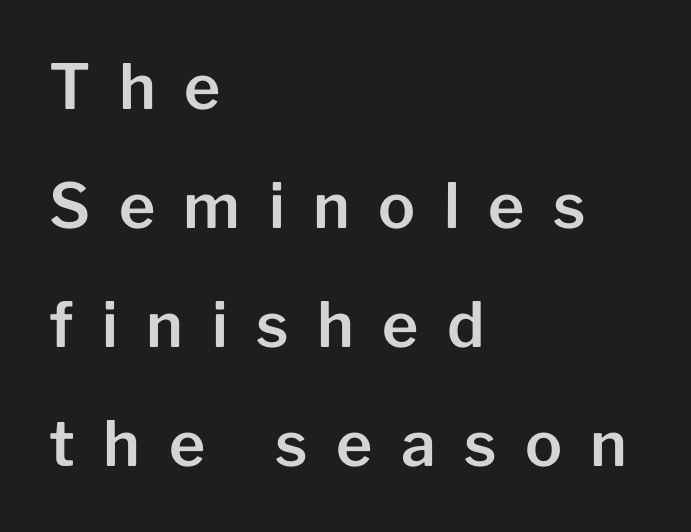
Q: Is the text italic (slanted)? A: No, it is upright.
Q: Is the typeface a serif or a sans-serif typeface? A: Sans-serif.
Q: Is the text underlined? A: No.
Q: How is the paragraph aligned? A: Left-aligned.
Q: Is the spacing between letters normal or unusually wide? A: Unusually wide.
Q: Is the spacing between lines tight, normal or loose? A: Loose.
Q: Width (condensed, normal, or wide)? A: Normal.
Q: Stroke contrast? A: Low.
Q: x-height? A: Medium.
Q: Monospaced? A: No.
